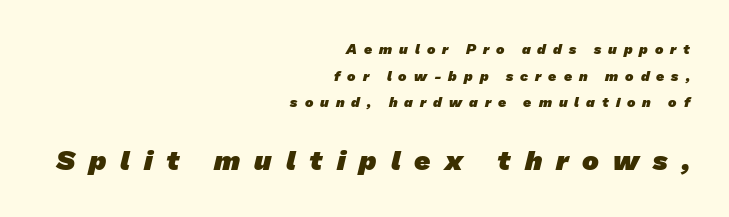
{"serif": "no", "bold": "yes", "weight": "heavy", "width": "normal", "stroke_contrast": "low", "x_height": "medium", "monospaced": "no", "underline": "no", "align": "right", "line_spacing": "loose", "line_spacing_ratio": 1.9, "letter_spacing": "wide", "letter_spacing_em": 0.5, "larger_block": "second", "size_ratio": 2.0, "glyph_px": 28}
